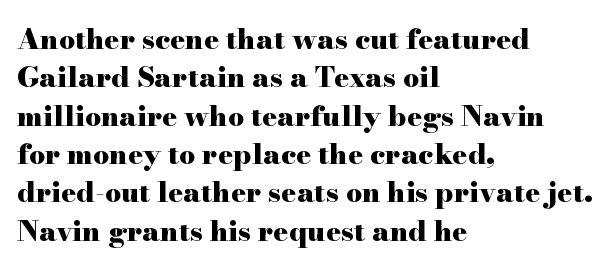
The image shows 28 px heavy, wide serif type, upright; set left-aligned, normal line spacing (1.37x), normal letter spacing, not underlined; high stroke contrast and a small x-height.
